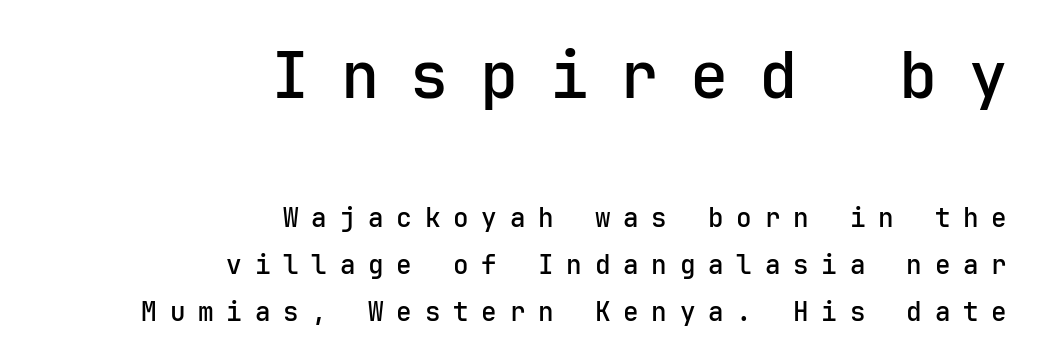
Q: Is the text italic (slanted)? A: No, it is upright.
Q: Is the typeface a serif or a sans-serif typeface? A: Sans-serif.
Q: Is the text underlined? A: No.
Q: How is the paragraph aligned? A: Right-aligned.
Q: Is the spacing between letters normal or unusually wide? A: Unusually wide.
Q: Which block of text is set in a larger size, the first (top) or the second (bottom)? A: The first (top) one.
Q: Width (condensed, normal, or wide)? A: Normal.
Q: Stroke contrast? A: Low.
Q: x-height? A: Medium.
Q: Monospaced? A: Yes.
